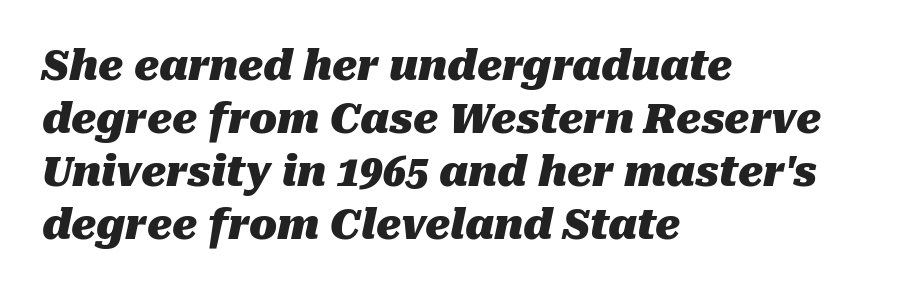
The image shows 41 px heavy type, italic (leaning right); set left-aligned, normal line spacing (1.29x), normal letter spacing, not underlined; medium stroke contrast and a medium x-height.
